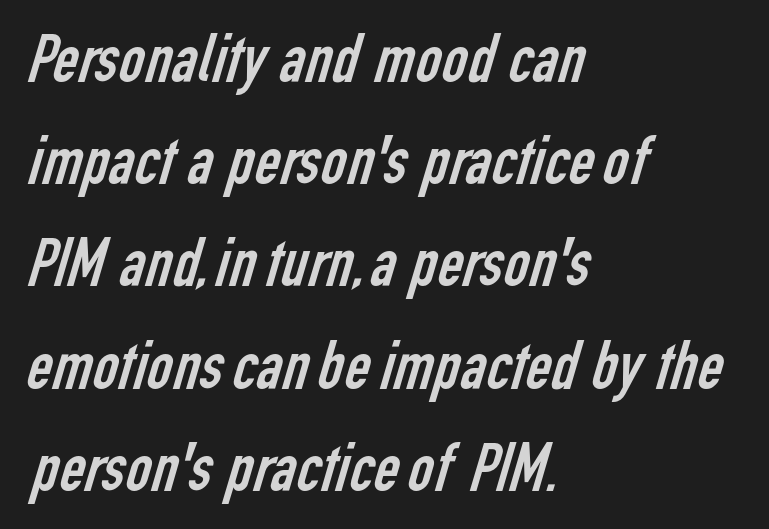
The image shows 70 px regular-weight, condensed sans-serif type; set left-aligned, normal line spacing (1.46x), normal letter spacing, not underlined; low stroke contrast and a medium x-height.
